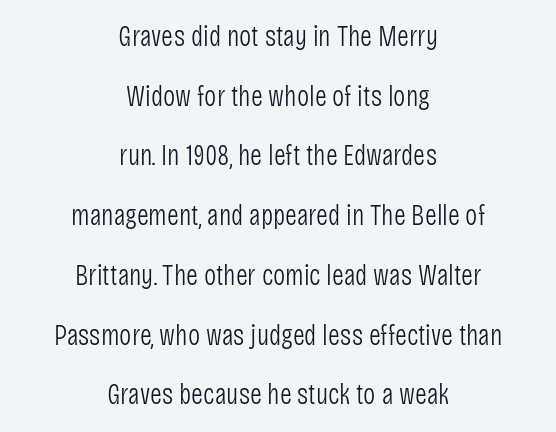
Spacing between characters is what you'd get straight out of the box. The typeface chosen for these lines omits serifs. Only glyphs here, with clear space below each row. The rendering positions every line midway between the sides.
